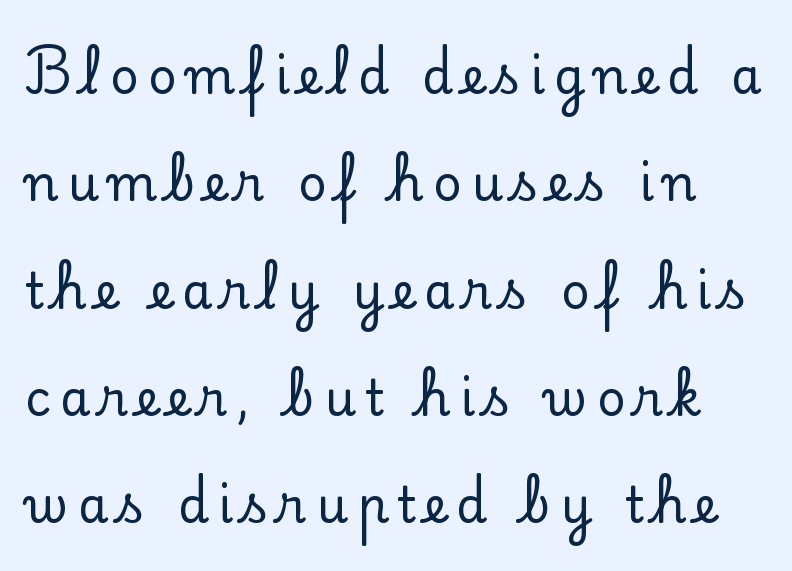
{"serif": "yes", "italic": "no", "width": "normal", "stroke_contrast": "low", "x_height": "small", "monospaced": "no", "underline": "no", "line_spacing": "loose", "line_spacing_ratio": 2.19, "glyph_px": 49}
